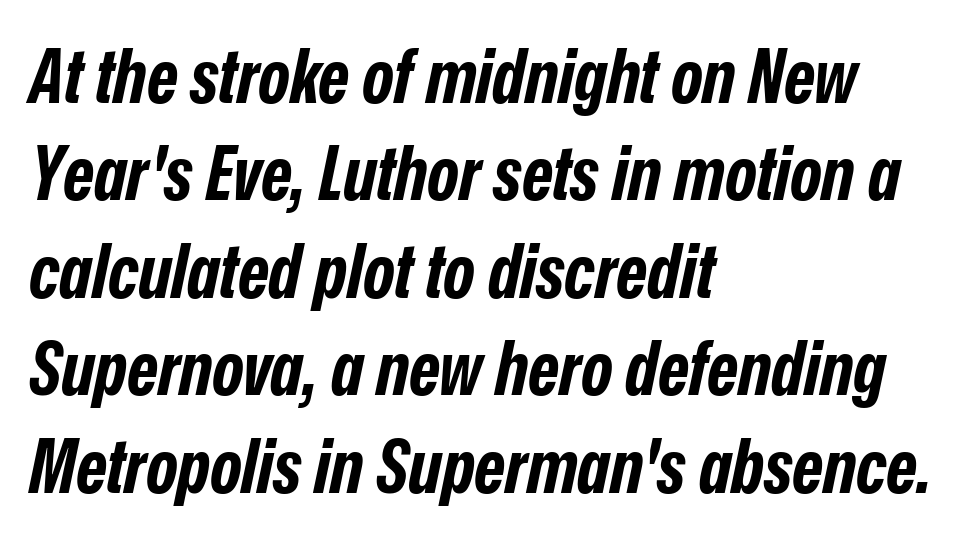
The image shows 75 px bold, condensed type, italic (leaning right); set left-aligned, normal line spacing (1.3x), normal letter spacing, not underlined; low stroke contrast and a medium x-height.
